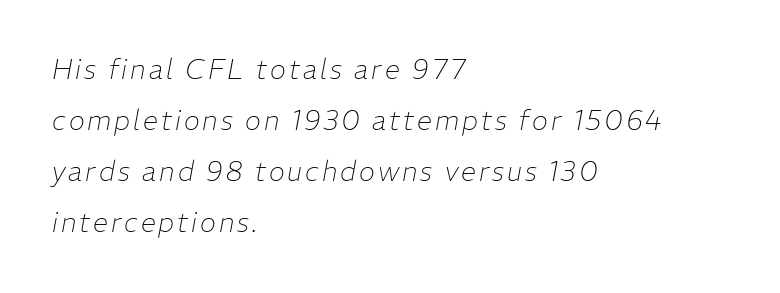
{"italic": "yes", "lean": "right", "slant_degrees": 11, "bold": "no", "underline": "no", "align": "left", "line_spacing_ratio": 1.89, "glyph_px": 27}
